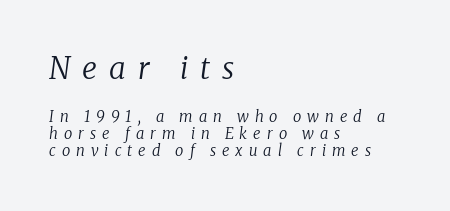
Q: Is the text bold? A: No.
Q: Is the text italic (slanted)? A: Yes, it leans right by about 8 degrees.
Q: Is the typeface a serif or a sans-serif typeface? A: Serif.
Q: Is the text underlined? A: No.
Q: How is the paragraph aligned? A: Left-aligned.
Q: Is the spacing between letters normal or unusually wide? A: Unusually wide.
Q: Is the spacing between lines tight, normal or loose? A: Tight.
Q: Which block of text is set in a larger size, the first (top) or the second (bottom)? A: The first (top) one.
Q: Width (condensed, normal, or wide)? A: Normal.
Q: Stroke contrast? A: Low.
Q: x-height? A: Medium.
Q: Monospaced? A: No.
